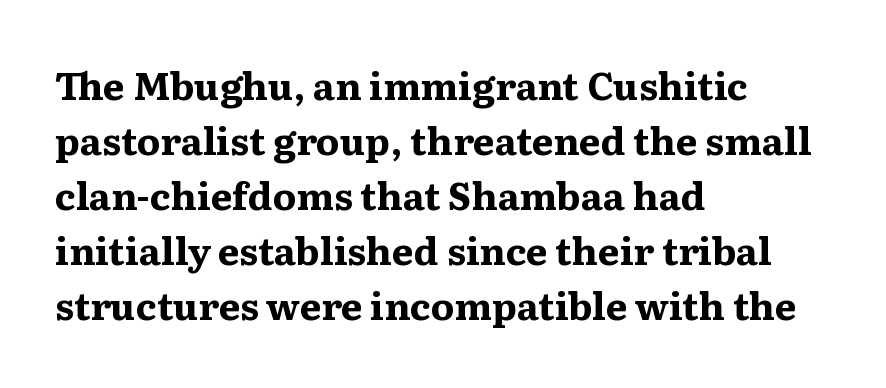
The specimen reads as upright at a glance. No word sits above an underline. To sum up the face: it has serifs. The compositor pushed each line to the left boundary.
